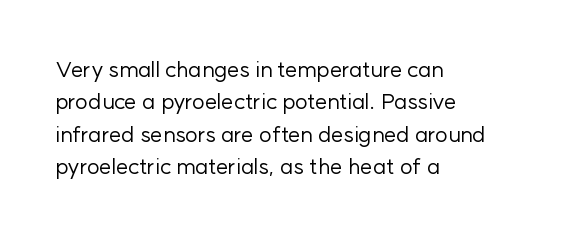
Does extra space separate the letters? No, they use regular spacing. Compared with a typical body face, this is equally light or lighter still. Casual observation: everything's shoved over to the left. This sample keeps an unexceptional amount of space between lines.
